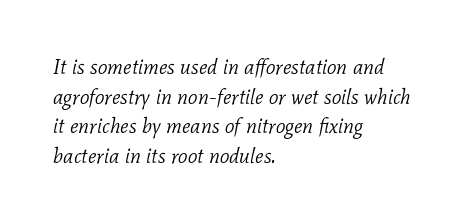
{"italic": "yes", "lean": "right", "slant_degrees": 11, "bold": "no", "underline": "no", "align": "left", "line_spacing": "normal", "line_spacing_ratio": 1.41, "letter_spacing": "normal", "letter_spacing_em": 0.0, "glyph_px": 21}
